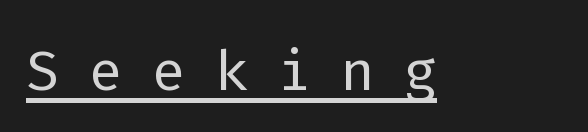
Between one letter and the next there's a generous, obvious gap. No heavy texture on the line: the type isn't bold. This is sans-serif lettering, the kind often seen on screens and signage. Note the uniform advance width — an 'i' takes as much space as an 'm'.
